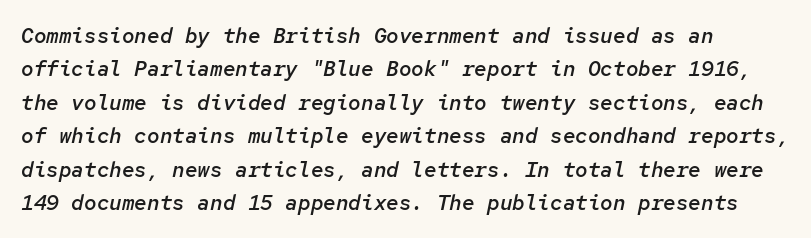
How are the letters spaced? Ordinarily, with no added tracking. Clear beneath every line of the passage. The font is running at a semibold setting, under full bold. Whoever set this chose a conventional vertical rhythm. This is oblique type, the kind used for emphasis or titles.
